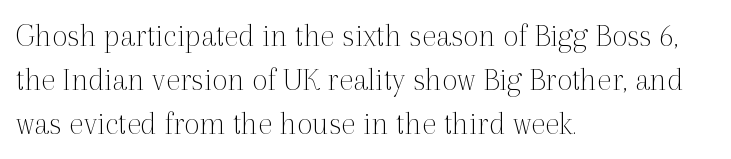
{"serif": "yes", "italic": "no", "bold": "no", "weight": "thin", "width": "normal", "x_height": "medium", "monospaced": "no", "underline": "no", "align": "left", "line_spacing": "normal", "line_spacing_ratio": 1.3, "letter_spacing": "normal", "letter_spacing_em": 0.0, "glyph_px": 34}
